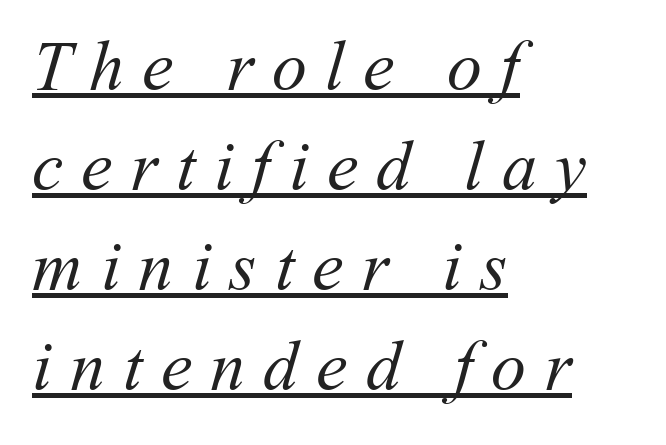
The typesetter has applied underlining to the passage shown. The letters look calm and open, with moderate or lighter stems. Do the characters align in a grid? No, the font is proportional. Reading down the column, the eye jumps a familiar distance to each next line.
